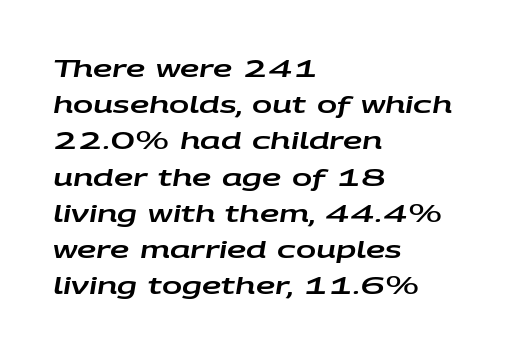
The image shows 24 px text type, italic (leaning right); set left-aligned, normal line spacing (1.51x), normal letter spacing, not underlined.
